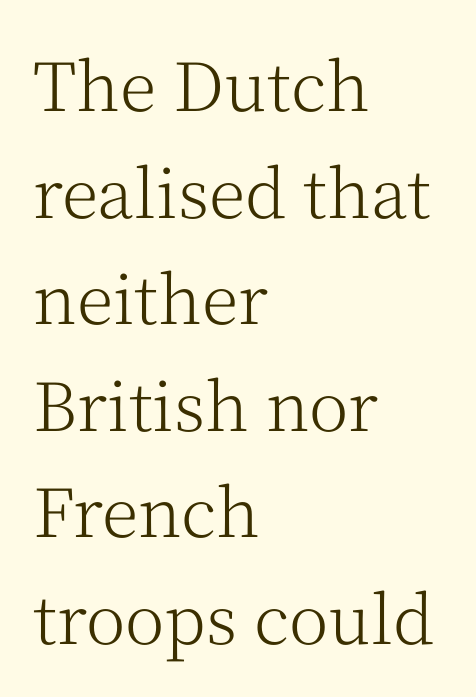
{"serif": "yes", "italic": "no", "bold": "no", "weight": "light", "width": "normal", "stroke_contrast": "medium", "x_height": "medium", "monospaced": "no", "underline": "no", "align": "left", "line_spacing": "normal", "line_spacing_ratio": 1.59, "letter_spacing": "normal", "letter_spacing_em": 0.0, "glyph_px": 67}
